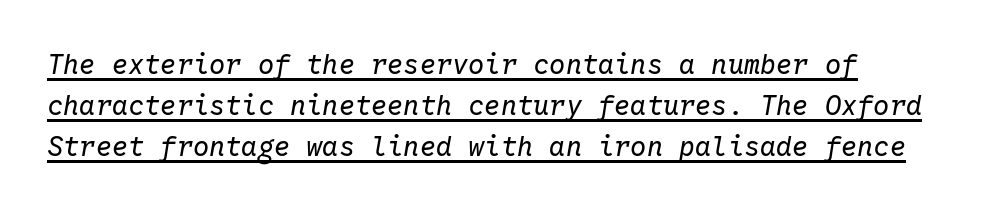
Q: Is the text bold? A: No.
Q: Is the text italic (slanted)? A: Yes, it leans right by about 10 degrees.
Q: Is the text underlined? A: Yes.
Q: Is the spacing between letters normal or unusually wide? A: Normal.
Q: Is the spacing between lines tight, normal or loose? A: Normal.
